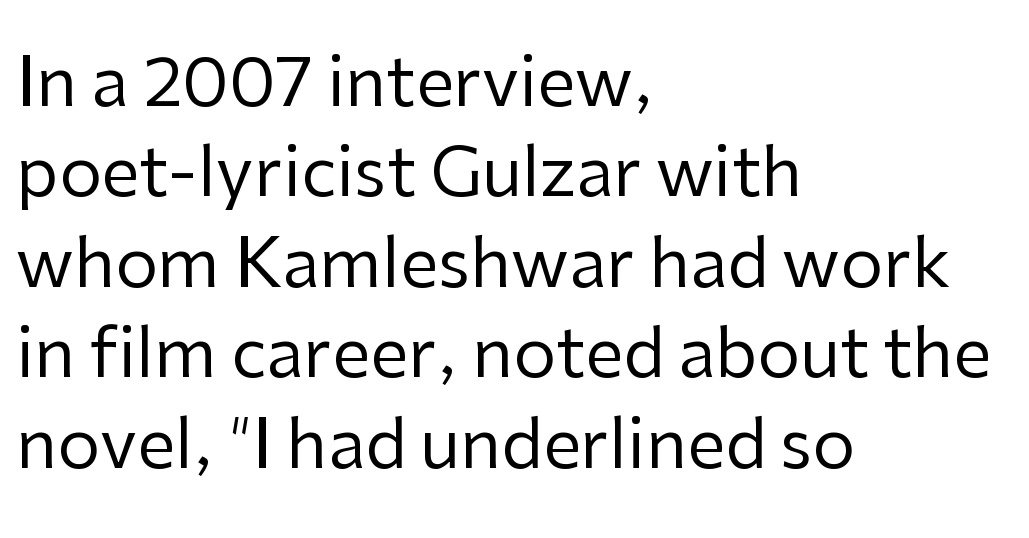
The face used here is proportionally spaced, like ordinary book or web type. Default kerning and tracking; the words read as compact shapes. Where is the straight margin? On the left. Notice how descenders clear the ascenders below comfortably — that's standard leading. The lettering holds an erect, upright posture throughout. Rule under the text: the space is simply empty.
